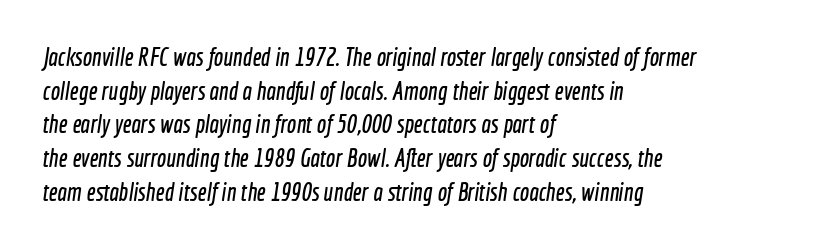
Tracking here is standard; glyphs follow each other at the usual distance. The foot of each line stays bare and open. Leading matches the norm, producing a regular column. The rag falls on the right side of this text block.
